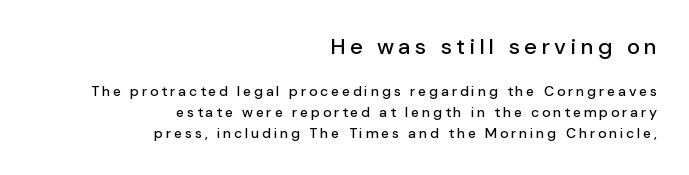
This is roman type, the default non-slanted kind. The rows are spaced the way most documents space them. The setting favours the right margin, as signatures and pull-quotes sometimes do. The gaps between neighbouring characters are conspicuously large.
